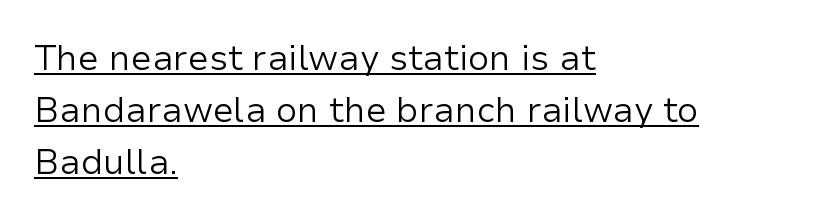
The image shows 35 px regular-weight sans-serif type, upright; set left-aligned, normal line spacing (1.49x), normal letter spacing, underlined; low stroke contrast and a medium x-height.
